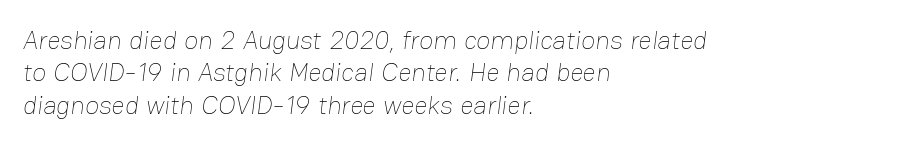
Each new line begins a customary step beneath the previous one. Counters stay open thanks to moderate or lighter strokes. The zone under the glyphs is completely vacant. Leftover space on each line is placed entirely after the last word. Between one letter and the next there's only the usual sliver of space.
